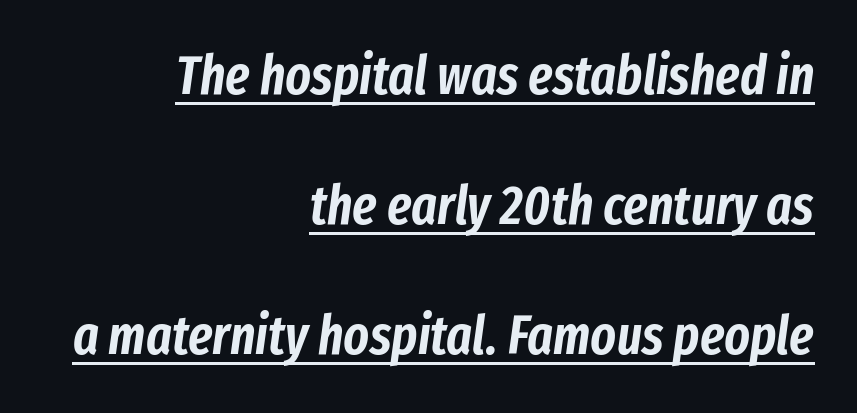
Looking at the ascenders, they clearly lean. The lines are spread far apart with generous leading. The letters advance in unequal steps, a hallmark of proportional type. Standard letterfit; no display-style spreading of the glyphs. Every row of glyphs terminates at an identical x-position on the right. Quick note: underline on.
